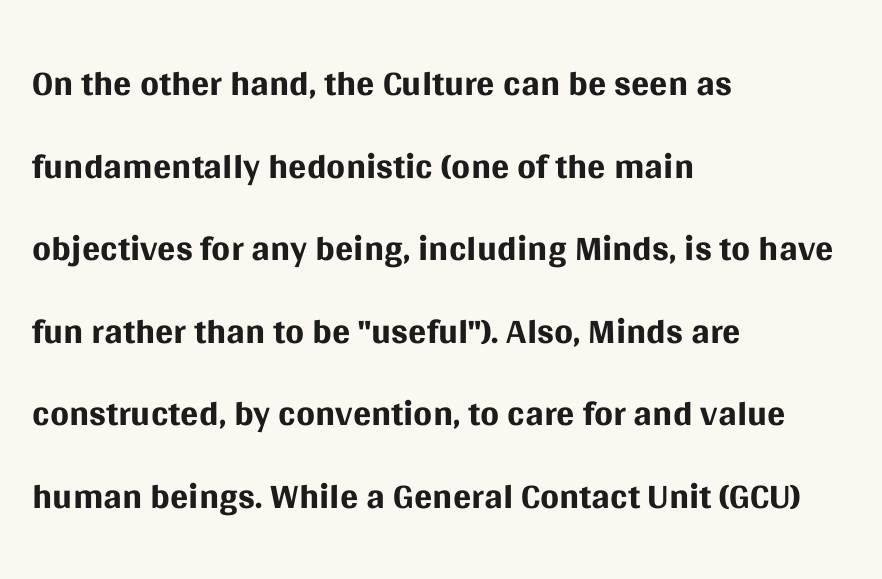
The image shows 54 px regular-weight sans-serif type, upright; set left-aligned, normal line spacing (1.53x), normal letter spacing, not underlined; medium stroke contrast and a large x-height.
